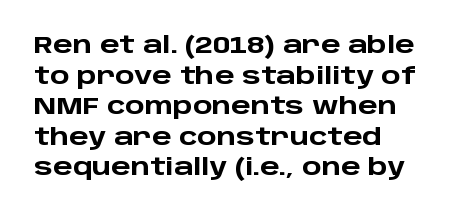
The image shows 23 px bold type, upright; set left-aligned, normal line spacing (1.33x), normal letter spacing, not underlined.
